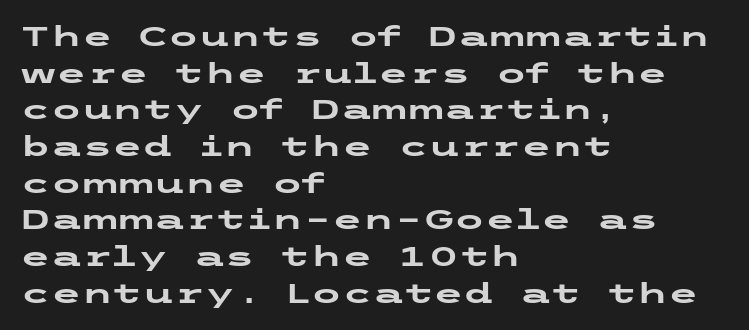
Q: Is the text bold? A: Yes.
Q: Is the text italic (slanted)? A: No, it is upright.
Q: Is the typeface a serif or a sans-serif typeface? A: Sans-serif.
Q: Is the text underlined? A: No.
Q: How is the paragraph aligned? A: Left-aligned.
Q: Is the spacing between letters normal or unusually wide? A: Normal.
Q: Is the spacing between lines tight, normal or loose? A: Normal.
Q: Width (condensed, normal, or wide)? A: Wide.
Q: Stroke contrast? A: Low.
Q: x-height? A: Medium.
